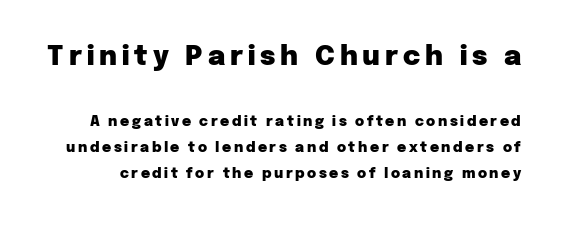
Q: Is the text bold? A: Yes.
Q: Is the text italic (slanted)? A: No, it is upright.
Q: Is the text underlined? A: No.
Q: Which block of text is set in a larger size, the first (top) or the second (bottom)? A: The first (top) one.
